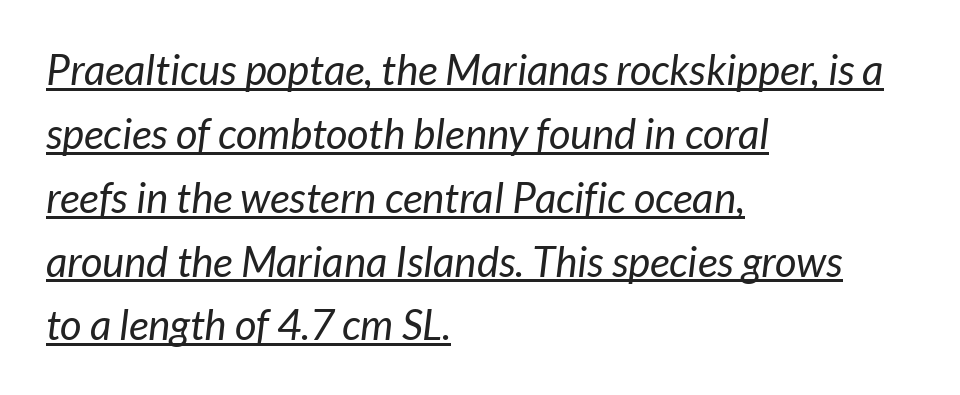
Heft: none added — not bold. A typographer would call this underscored text. The typesetter chose a ragged-right arrangement here. You could call the tracking neutral — neither tight nor loose.
